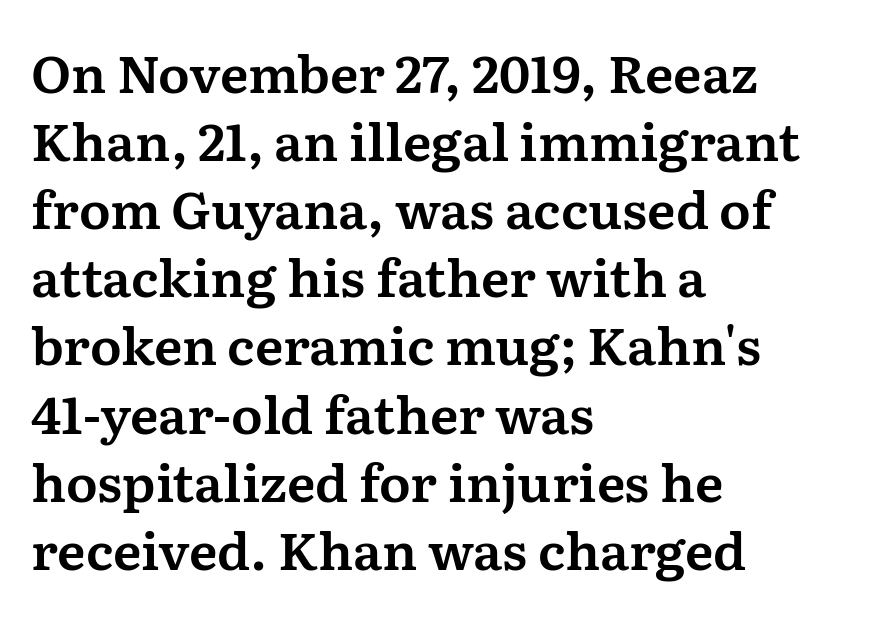
Horizontally, the lines are justified to the leading edge only. Underlining? Definitely not there. The tracking reads as untouched default to a designer's eye. Type style note: has serifs. Leading: standard. Do the characters align in a grid? No, the font is proportional.
